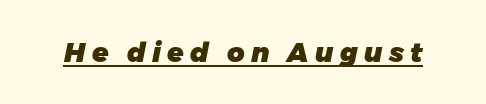
Q: Is the text bold? A: Yes.
Q: Is the text underlined? A: Yes.
Q: Is the spacing between letters normal or unusually wide? A: Unusually wide.
